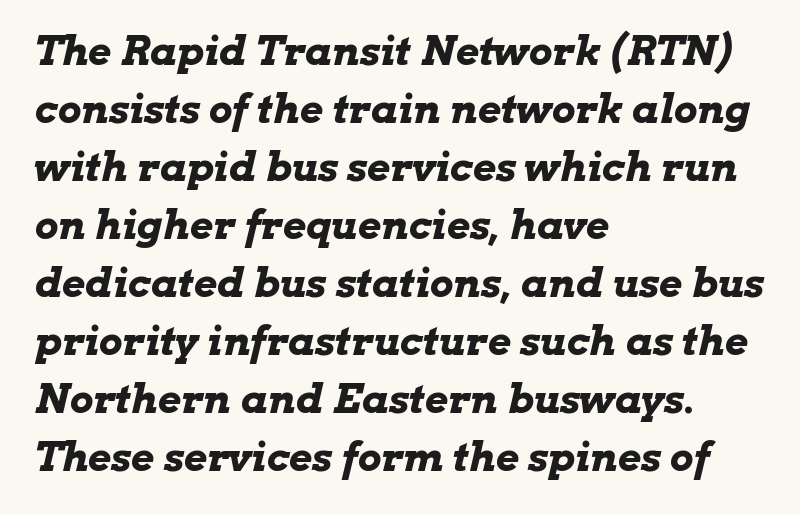
{"italic": "yes", "lean": "right", "slant_degrees": 13, "bold": "yes", "weight": "bold", "width": "wide", "stroke_contrast": "low", "x_height": "medium", "monospaced": "no", "underline": "no", "align": "left", "line_spacing": "normal", "line_spacing_ratio": 1.45, "letter_spacing": "normal", "letter_spacing_em": 0.0, "glyph_px": 40}
